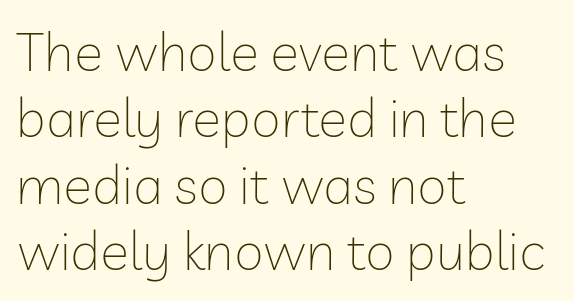
The image shows 54 px thin sans-serif type, upright; set left-aligned, line spacing 1.23x, normal letter spacing, not underlined; low stroke contrast and a medium x-height.
